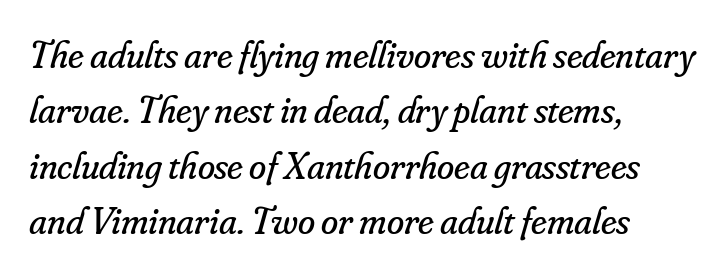
Proportional: the letters do not fall into vertical columns. Is this a heavy cut? Hardly; it is regular or lighter. A clean baseline with only descenders dipping below it. Rendered with sloped, italic letterforms. One-word summary of the alignment: left.
